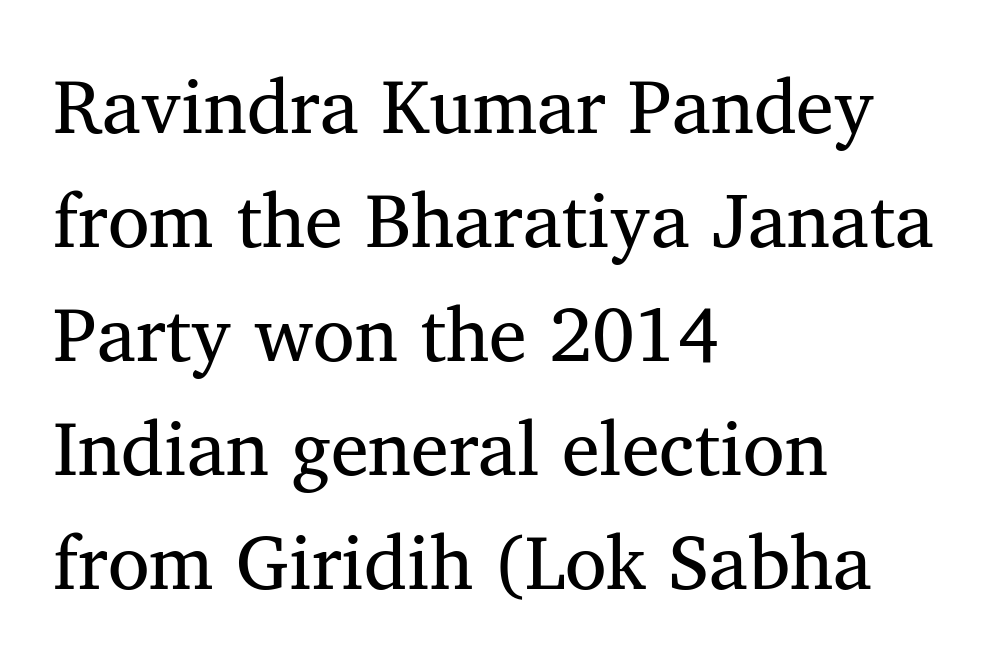
The image shows 76 px regular-weight serif type, upright; set left-aligned, normal line spacing (1.5x), normal letter spacing, not underlined; medium stroke contrast and a medium x-height.
